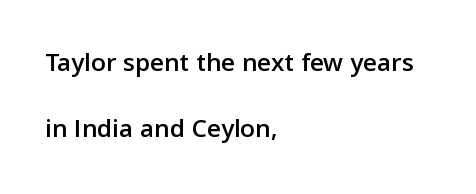
Each line starts at the same left margin while the right side varies. Summary of vertical rhythm: relaxed, with wide interline spacing. This sample uses plain, unmodified letter spacing. Is there any slant? The stems are plumb. The area under the type is left untouched.
